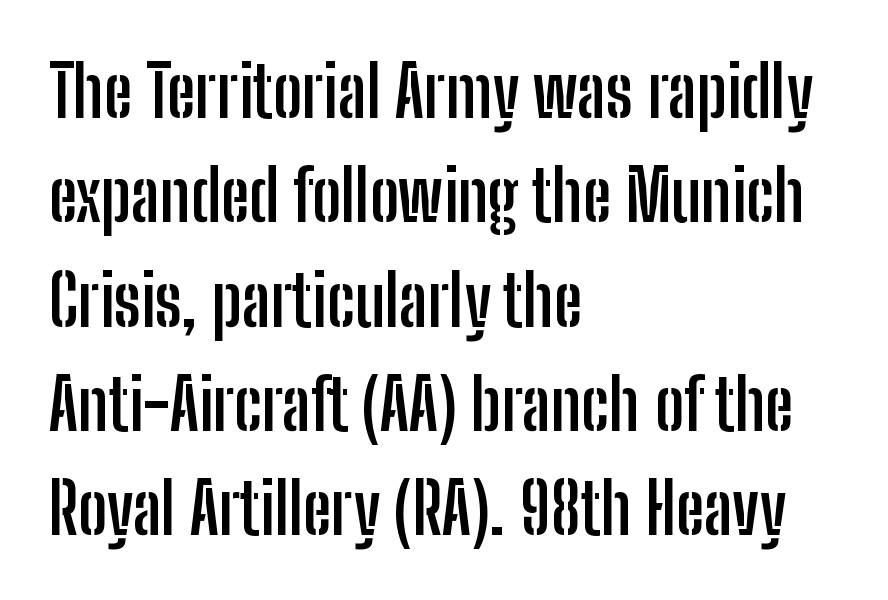
Q: Is the text bold? A: Yes.
Q: Is the text italic (slanted)? A: No, it is upright.
Q: Is the typeface a serif or a sans-serif typeface? A: Sans-serif.
Q: Is the text underlined? A: No.
Q: How is the paragraph aligned? A: Left-aligned.
Q: Is the spacing between letters normal or unusually wide? A: Normal.
Q: Is the spacing between lines tight, normal or loose? A: Normal.
Q: Width (condensed, normal, or wide)? A: Condensed.
Q: Stroke contrast? A: Low.
Q: x-height? A: Medium.
Q: Monospaced? A: No.
